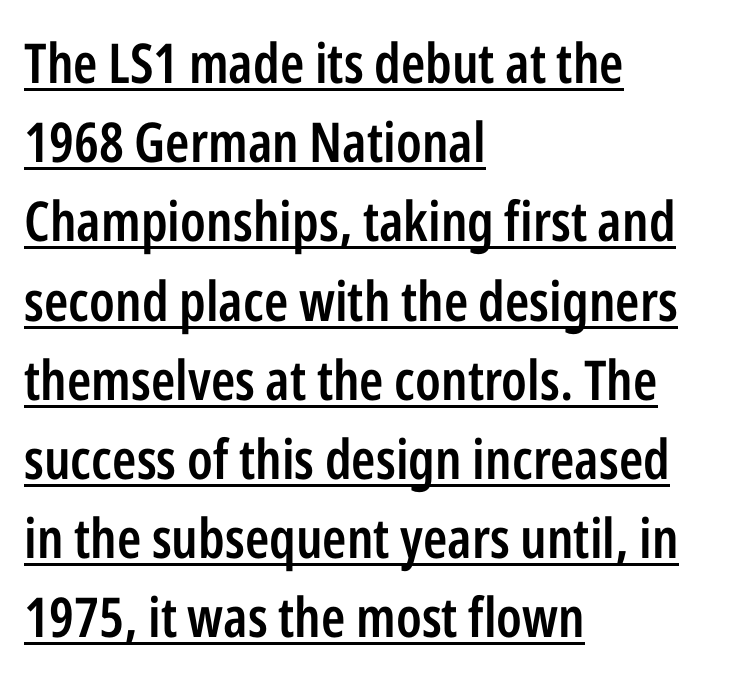
The image shows 55 px semibold, condensed sans-serif type, upright; set left-aligned, normal line spacing (1.44x), normal letter spacing, underlined; low stroke contrast and a medium x-height.
